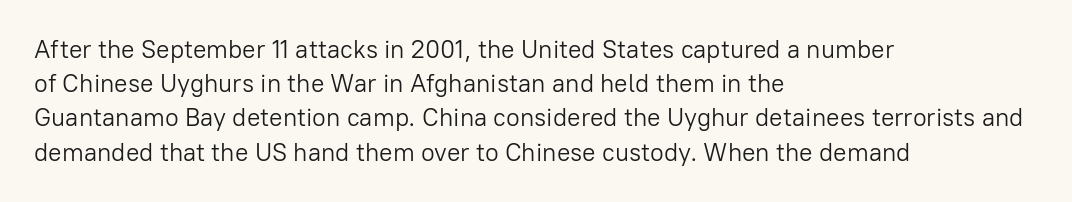
{"italic": "no", "bold": "no", "underline": "no", "align": "left", "line_spacing": "normal", "line_spacing_ratio": 1.37, "letter_spacing": "normal", "letter_spacing_em": 0.0, "glyph_px": 25}
